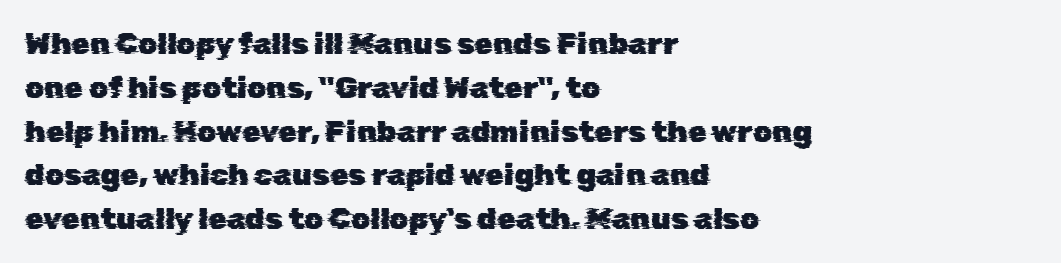
Leading matches the norm, producing a regular column. The foot of each line stays bare and open. Line beginnings align vertically; line endings do not. A typesetter would call this zero additional tracking. This rendering employs a face without finishing strokes, i.e., a sans-serif. Spacing verdict: proportional, widths tailored to each character.
